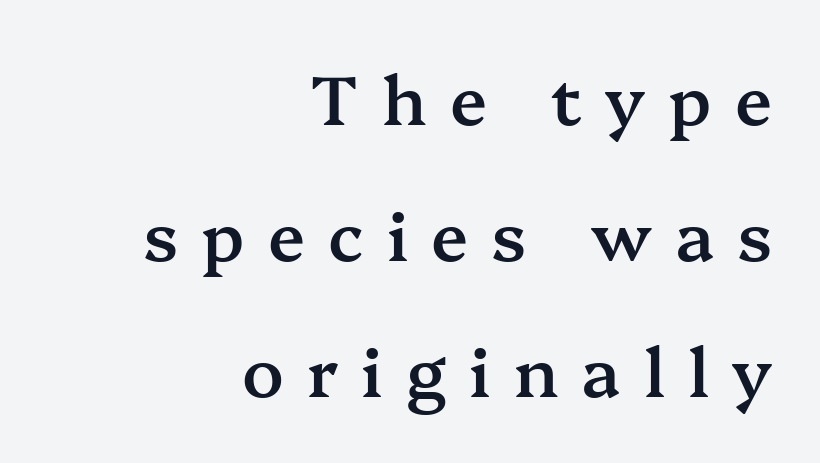
Its strokes are somewhat broadened, the hallmark of semibold type. If you drew a ruler down the right edge, every line would touch it. This rendering widens character spacing well past its baseline value. The specimen reads as upright at a glance. Think of a printed novel: that variable character pitch is what you see here.
